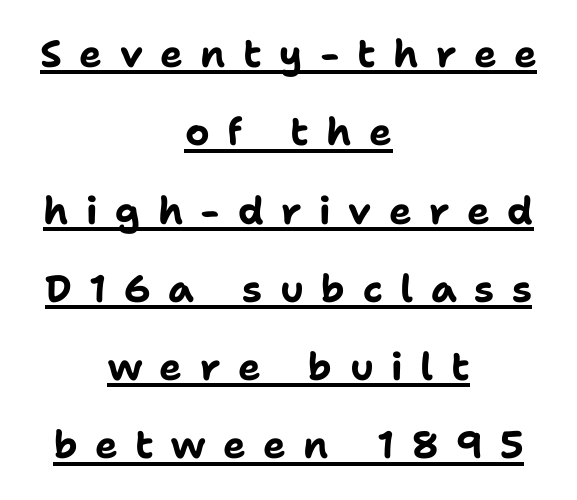
The image shows 38 px bold sans-serif type, upright; set centered, loose line spacing (2.06x), unusually wide letter spacing (+0.46 em), underlined; low stroke contrast and a medium x-height.
